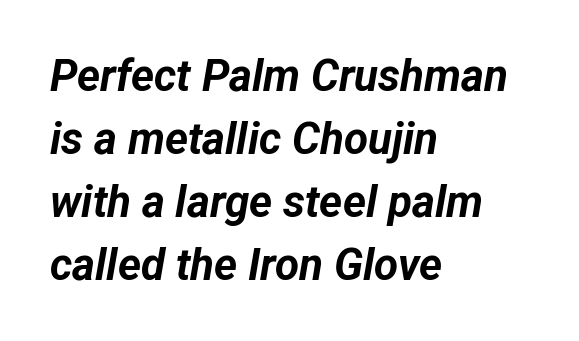
What's the leading like? Ordinary, nothing unusual. You can tell it's italic because the verticals aren't actually vertical. Each row of text sits above clean, open space. Compared with an ordinary text face, these strokes are far heavier — a full bold. You could not count columns in this text — the font is proportionally spaced. Left-aligned paragraph, ragged on the right.
